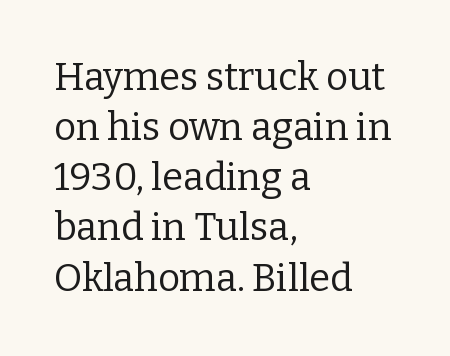
{"serif": "yes", "italic": "no", "bold": "no", "weight": "regular", "width": "normal", "stroke_contrast": "low", "x_height": "medium", "monospaced": "no", "underline": "no", "align": "left", "line_spacing": "normal", "line_spacing_ratio": 1.32, "letter_spacing": "normal", "letter_spacing_em": 0.0, "glyph_px": 38}
